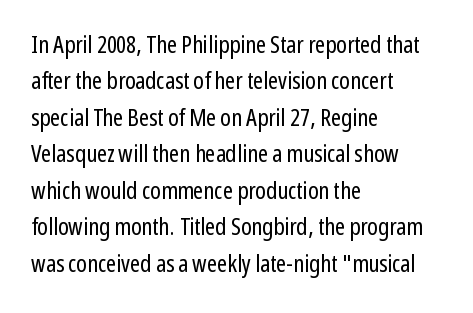
{"italic": "no", "bold": "no", "underline": "no", "align": "left", "line_spacing": "normal", "line_spacing_ratio": 1.52, "letter_spacing": "normal", "letter_spacing_em": 0.0, "glyph_px": 24}
